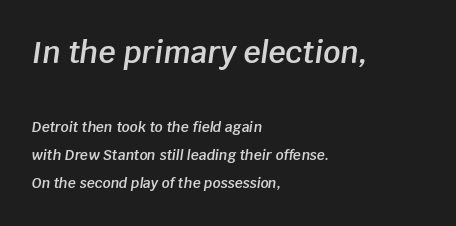
Q: Is the text bold? A: Semi-bold.
Q: Is the text italic (slanted)? A: Yes, it leans right by about 8 degrees.
Q: Is the text underlined? A: No.
Q: How is the paragraph aligned? A: Left-aligned.
Q: Is the spacing between letters normal or unusually wide? A: Normal.
Q: Is the spacing between lines tight, normal or loose? A: Loose.
Q: Which block of text is set in a larger size, the first (top) or the second (bottom)? A: The first (top) one.
Q: Width (condensed, normal, or wide)? A: Normal.
Q: Stroke contrast? A: Low.
Q: x-height? A: Large.
Q: Monospaced? A: No.
